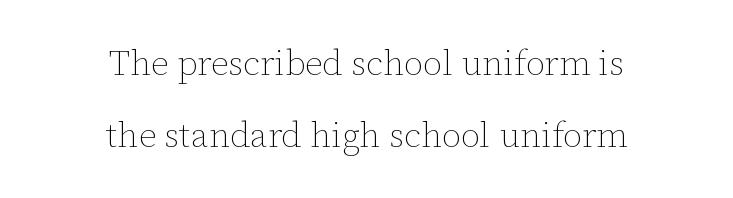
The image shows 35 px thin type, upright; set centered, loose line spacing (2.06x), normal letter spacing, not underlined; low stroke contrast and a medium x-height.
